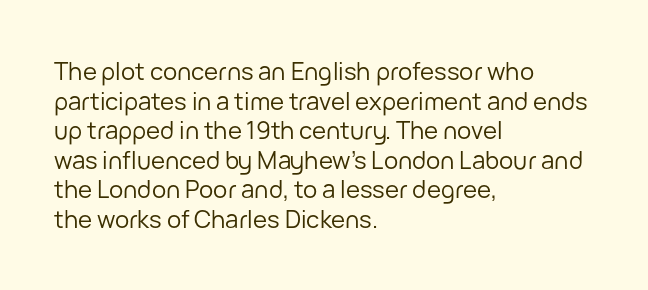
The image shows 24 px text type, upright; set left-aligned, line spacing 1.23x, normal letter spacing, not underlined.
